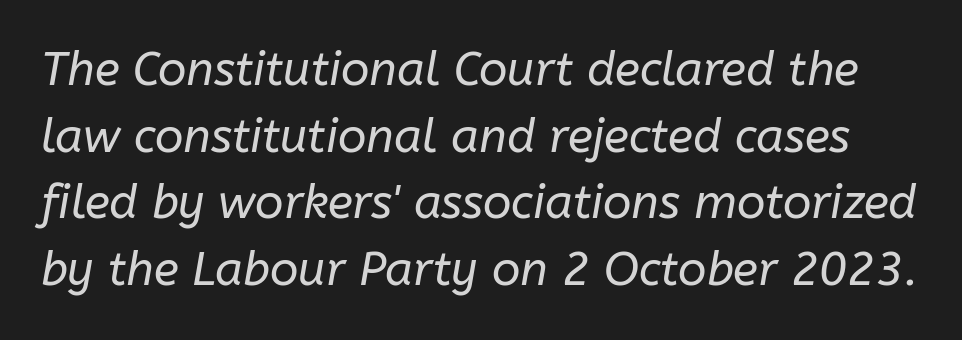
This is oblique type, the kind used for emphasis or titles. Descenders hang freely into open space. The rendering uses a moderate line-height, typical for paragraphs. Weight: regular or lighter. How are the letters spaced? Ordinarily, with no added tracking. The passage shown is typed in a proportional face where columns would drift.
